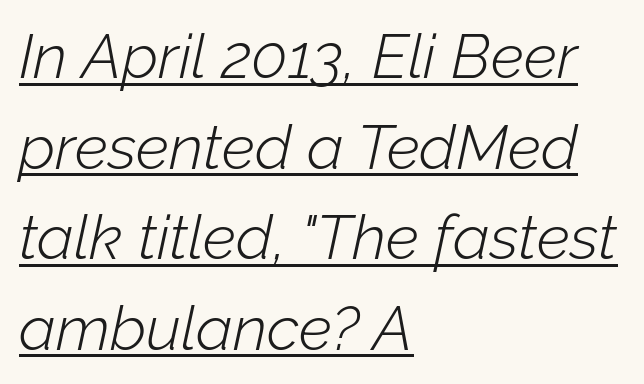
{"italic": "yes", "lean": "right", "slant_degrees": 12, "bold": "no", "weight": "light", "width": "normal", "stroke_contrast": "low", "x_height": "medium", "monospaced": "no", "underline": "yes", "align": "left", "line_spacing": "normal", "line_spacing_ratio": 1.46, "letter_spacing": "normal", "letter_spacing_em": 0.0, "glyph_px": 62}
